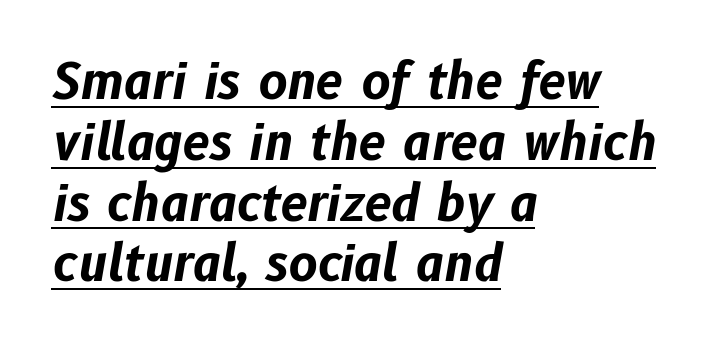
The text block is weighted toward the left margin, trailing off unevenly rightward. How are the letters spaced? Ordinarily, with no added tracking. Heft: maximum for text — a bold. Italic? Definitely — the glyphs are oblique. Looks like regular typesetting: each glyph gets only the width it needs. Like a heading marked for emphasis, these lines bear an underscore.
